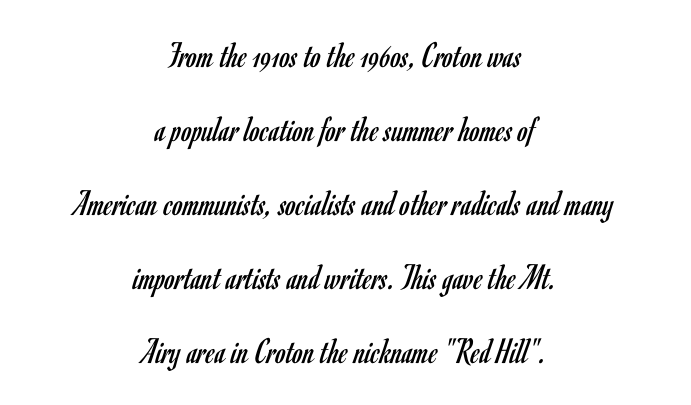
The image shows 37 px regular-weight, condensed sans-serif type; set centered, loose line spacing (2.0x), normal letter spacing, not underlined; low stroke contrast and a small x-height.
